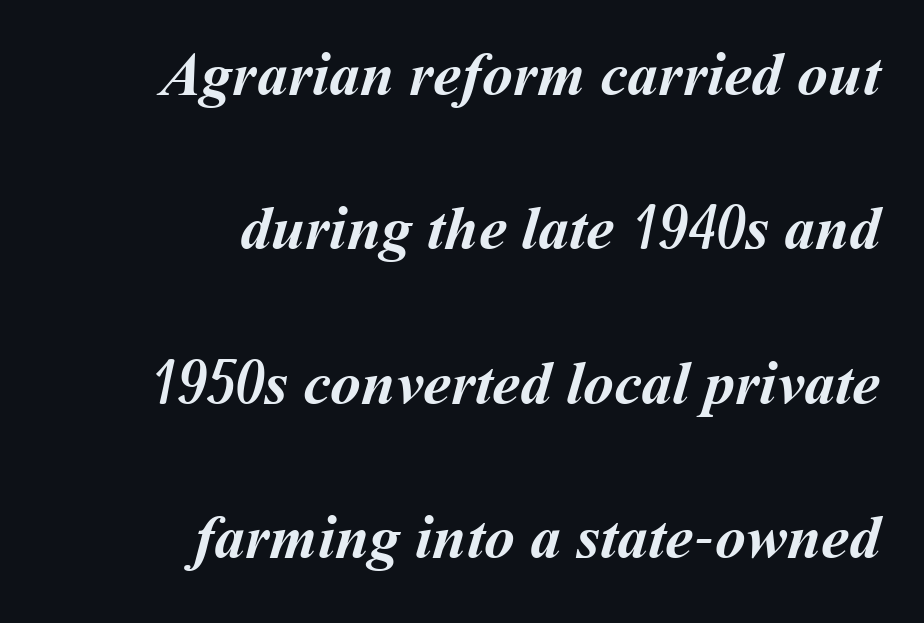
{"bold": "yes", "weight": "semibold", "width": "normal", "stroke_contrast": "medium", "x_height": "medium", "monospaced": "no", "underline": "no", "align": "right", "line_spacing": "loose", "line_spacing_ratio": 2.49, "letter_spacing": "normal", "letter_spacing_em": 0.0, "glyph_px": 62}
